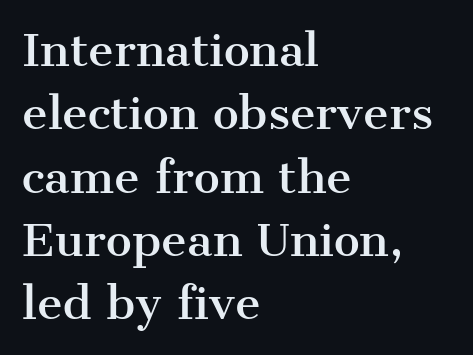
Look at the tracking — it's just the regular setting, nothing added. A student would call this left alignment; a typographer would say flush left, rag right. In terms of letterform style, serifs are clearly present. Is this a fixed-width face? No — the glyphs have proportional, varying widths. The area under the type is left untouched.
